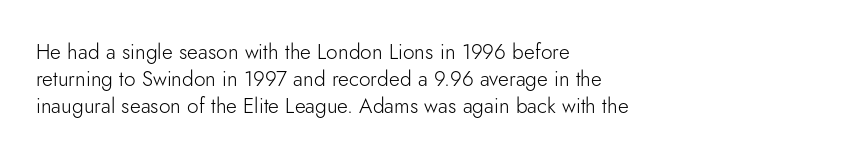
Q: Is the text bold? A: No.
Q: Is the text italic (slanted)? A: No, it is upright.
Q: Is the text underlined? A: No.
Q: How is the paragraph aligned? A: Left-aligned.
Q: Is the spacing between letters normal or unusually wide? A: Normal.
Q: Is the spacing between lines tight, normal or loose? A: Normal.
